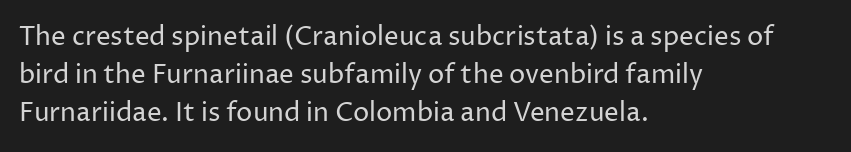
Q: Is the text bold? A: No.
Q: Is the text italic (slanted)? A: No, it is upright.
Q: Is the text underlined? A: No.
Q: How is the paragraph aligned? A: Left-aligned.
Q: Is the spacing between letters normal or unusually wide? A: Normal.
Q: Is the spacing between lines tight, normal or loose? A: Normal.
